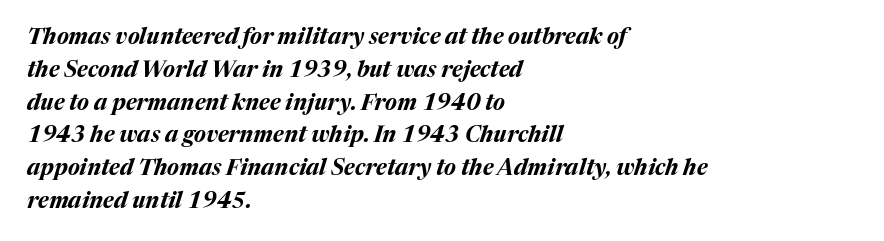
{"italic": "yes", "lean": "right", "slant_degrees": 17, "bold": "yes", "underline": "no", "align": "left", "line_spacing": "normal", "line_spacing_ratio": 1.49, "letter_spacing": "normal", "letter_spacing_em": 0.0, "glyph_px": 22}
